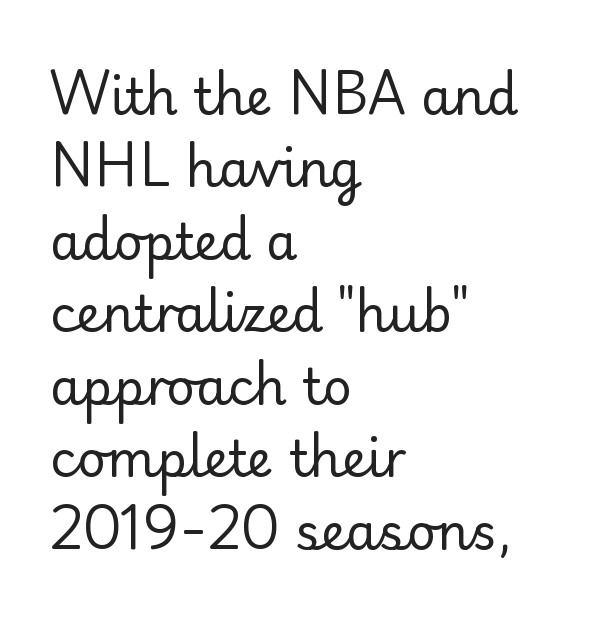
Each letter keeps its own natural width here, so spacing adapts to shape. Casual observation: everything's shoved over to the left. The weight would be labelled regular, book, light, or lighter still. Does the lettering tilt? It doesn't — this is upright. Small tapered or slab feet sit at the stroke ends, so this counts as serif. The baseline area is clear.
